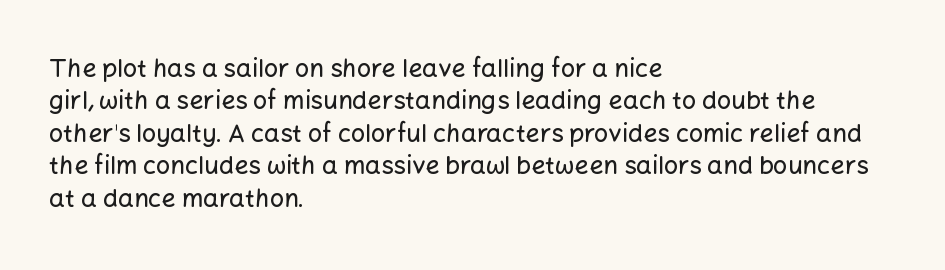
Q: Is the text italic (slanted)? A: No, it is upright.
Q: Is the text underlined? A: No.
Q: How is the paragraph aligned? A: Left-aligned.
Q: Is the spacing between letters normal or unusually wide? A: Normal.
Q: Is the spacing between lines tight, normal or loose? A: Normal.
